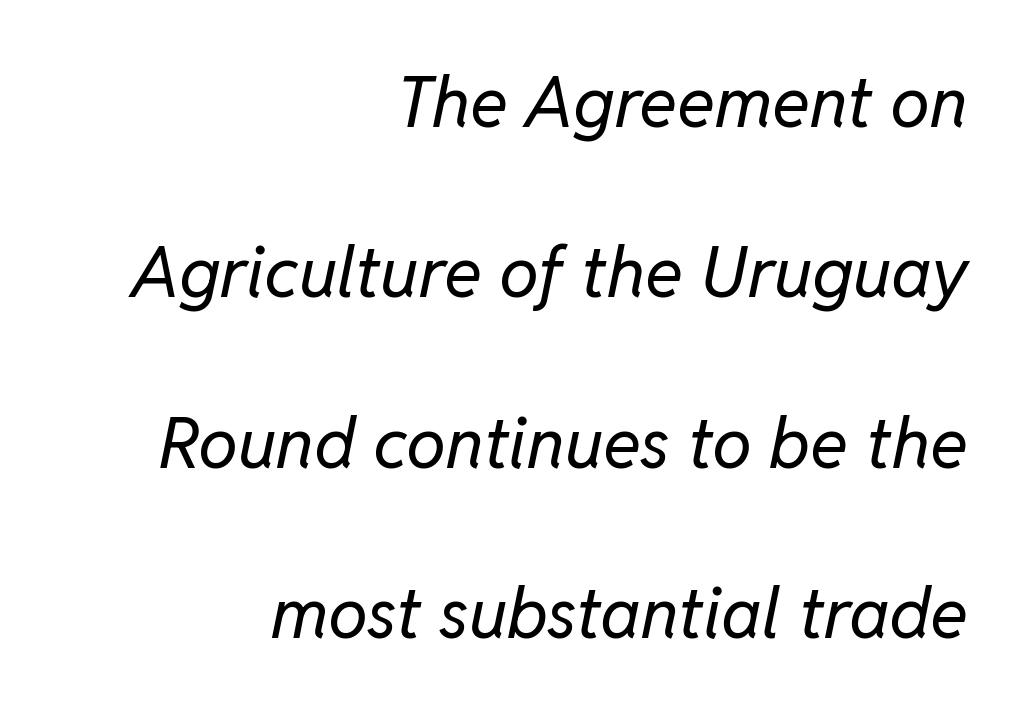
{"italic": "yes", "lean": "right", "slant_degrees": 11, "bold": "no", "weight": "regular", "width": "normal", "stroke_contrast": "low", "x_height": "medium", "monospaced": "no", "underline": "no", "align": "right", "line_spacing": "loose", "line_spacing_ratio": 2.4, "letter_spacing": "normal", "letter_spacing_em": 0.0, "glyph_px": 71}
